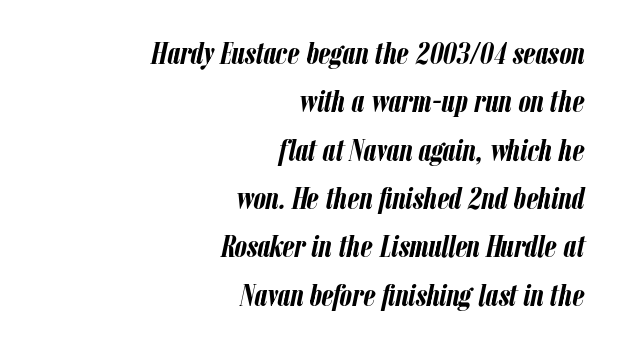
The image shows 31 px semibold, condensed type, italic (leaning right); set right-aligned, normal line spacing (1.56x), normal letter spacing, not underlined; low stroke contrast and a medium x-height.
